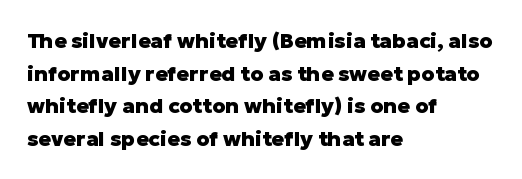
The image shows 21 px bold type, upright; set left-aligned, normal line spacing (1.55x), normal letter spacing, not underlined.
